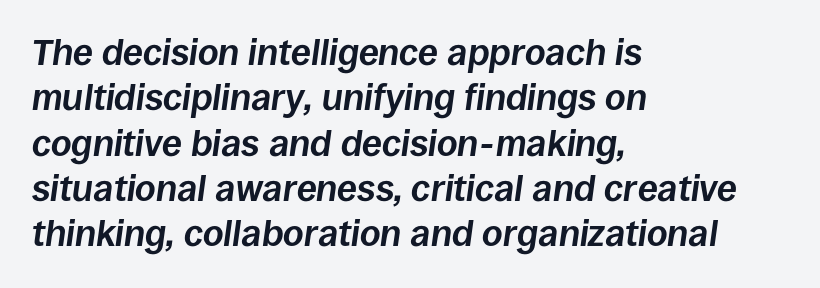
{"italic": "yes", "lean": "right", "slant_degrees": 8, "bold": "yes", "weight": "bold", "width": "normal", "stroke_contrast": "low", "x_height": "large", "monospaced": "no", "underline": "no", "align": "left", "line_spacing": "normal", "line_spacing_ratio": 1.26, "letter_spacing": "normal", "letter_spacing_em": 0.0, "glyph_px": 36}
